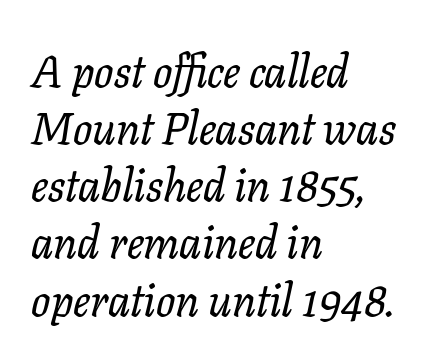
The image shows 45 px serif type, italic (leaning right); set left-aligned, normal line spacing (1.27x), normal letter spacing, not underlined; low stroke contrast and a medium x-height.
